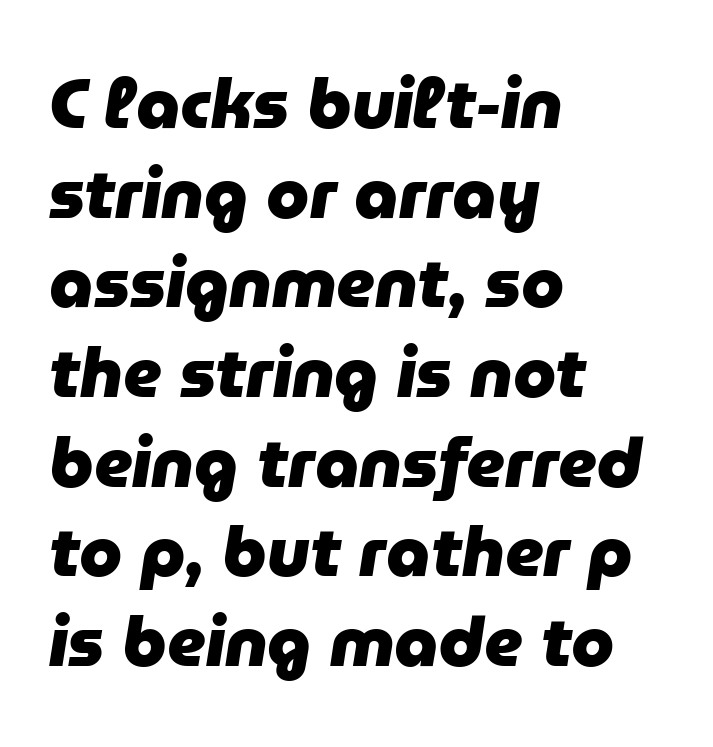
Q: Is the text bold? A: Yes.
Q: Is the text italic (slanted)? A: Yes, it leans right by about 9 degrees.
Q: Is the text underlined? A: No.
Q: How is the paragraph aligned? A: Left-aligned.
Q: Is the spacing between letters normal or unusually wide? A: Normal.
Q: Is the spacing between lines tight, normal or loose? A: Normal.
Q: Width (condensed, normal, or wide)? A: Normal.
Q: Stroke contrast? A: Low.
Q: x-height? A: Medium.
Q: Monospaced? A: No.
